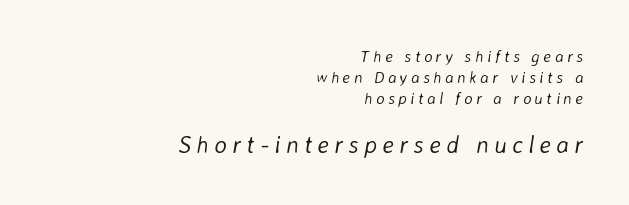
The image shows 24 px text type, italic (leaning right); set right-aligned, normal line spacing (1.32x), unusually wide letter spacing (+0.22 em), not underlined; the second (bottom) block is 1.5x larger.
